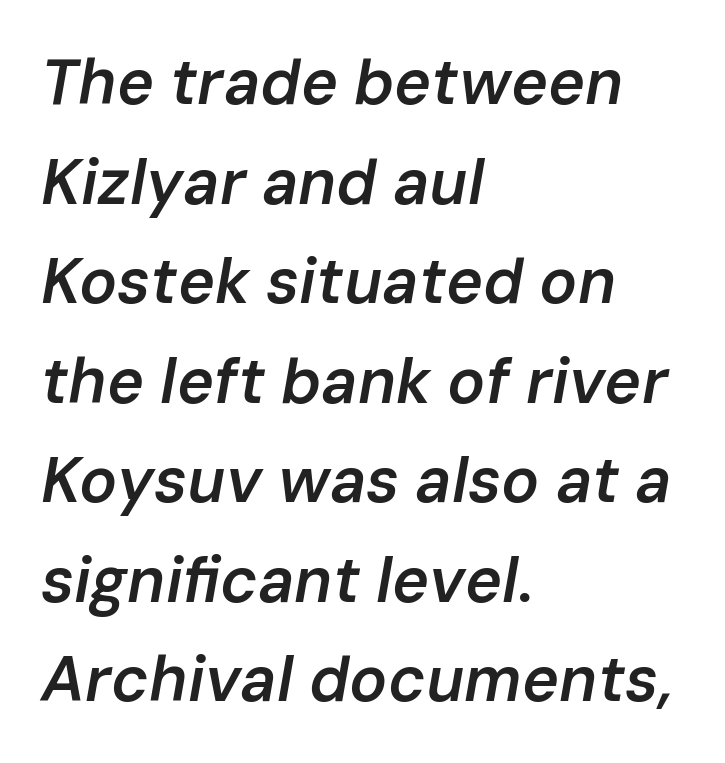
{"italic": "yes", "lean": "right", "slant_degrees": 10, "bold": "semi", "weight": "semibold", "width": "normal", "stroke_contrast": "low", "x_height": "medium", "monospaced": "no", "underline": "no", "align": "left", "line_spacing": "normal", "line_spacing_ratio": 1.58, "letter_spacing": "normal", "letter_spacing_em": 0.0, "glyph_px": 63}
